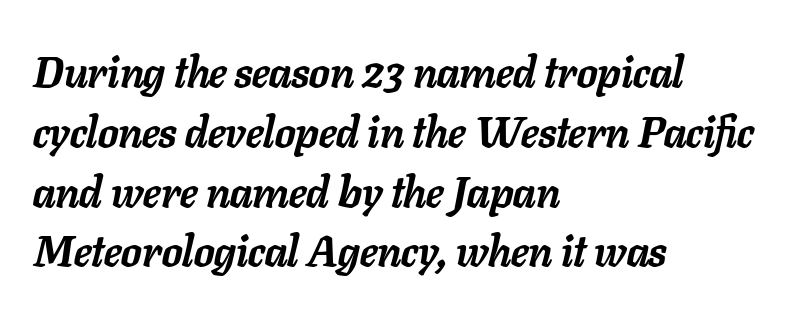
{"italic": "yes", "lean": "right", "slant_degrees": 11, "bold": "yes", "weight": "semibold", "width": "normal", "stroke_contrast": "low", "x_height": "medium", "monospaced": "no", "underline": "no", "align": "left", "line_spacing": "normal", "line_spacing_ratio": 1.39, "letter_spacing": "normal", "letter_spacing_em": 0.0, "glyph_px": 43}
